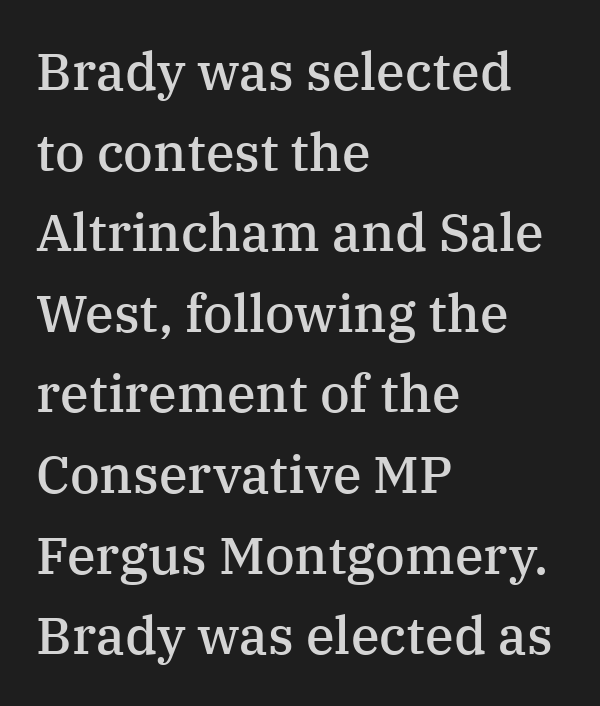
{"serif": "yes", "italic": "no", "bold": "semi", "weight": "semibold", "width": "normal", "stroke_contrast": "medium", "x_height": "medium", "monospaced": "no", "underline": "no", "align": "left", "line_spacing": "normal", "line_spacing_ratio": 1.55, "letter_spacing": "normal", "letter_spacing_em": 0.0, "glyph_px": 52}
